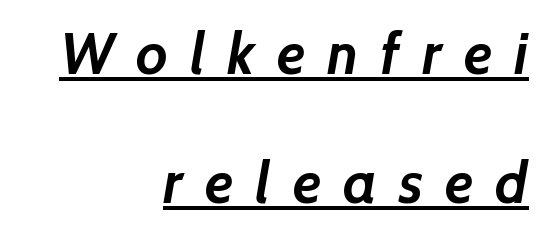
Q: Is the text bold? A: Yes.
Q: Is the typeface a serif or a sans-serif typeface? A: Sans-serif.
Q: Is the text underlined? A: Yes.
Q: How is the paragraph aligned? A: Right-aligned.
Q: Is the spacing between letters normal or unusually wide? A: Unusually wide.
Q: Is the spacing between lines tight, normal or loose? A: Loose.
Q: Width (condensed, normal, or wide)? A: Normal.
Q: Stroke contrast? A: Low.
Q: x-height? A: Medium.
Q: Monospaced? A: No.
